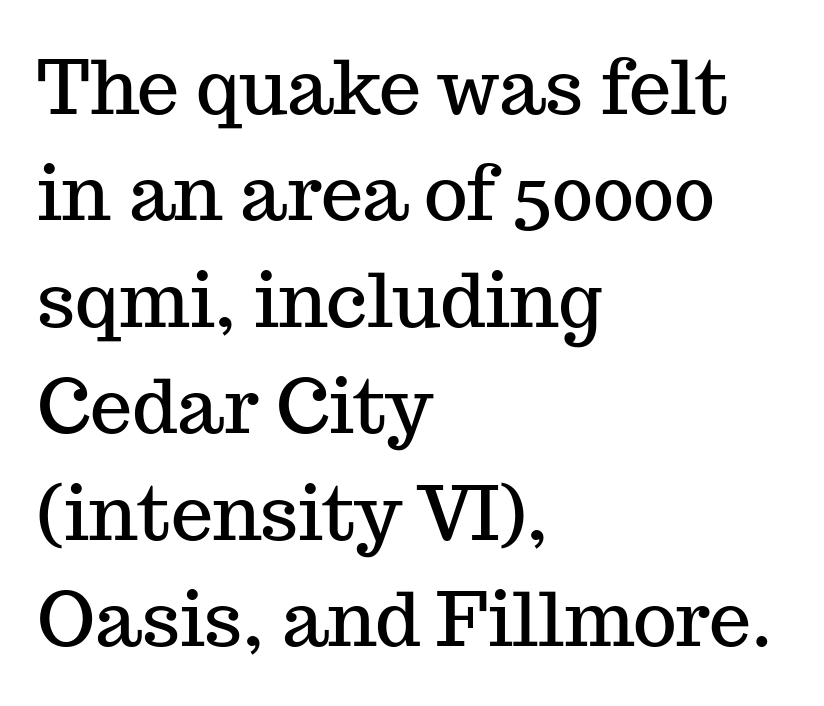
The image shows 75 px serif type, upright; set left-aligned, normal line spacing (1.42x), normal letter spacing, not underlined; medium stroke contrast and a medium x-height.
